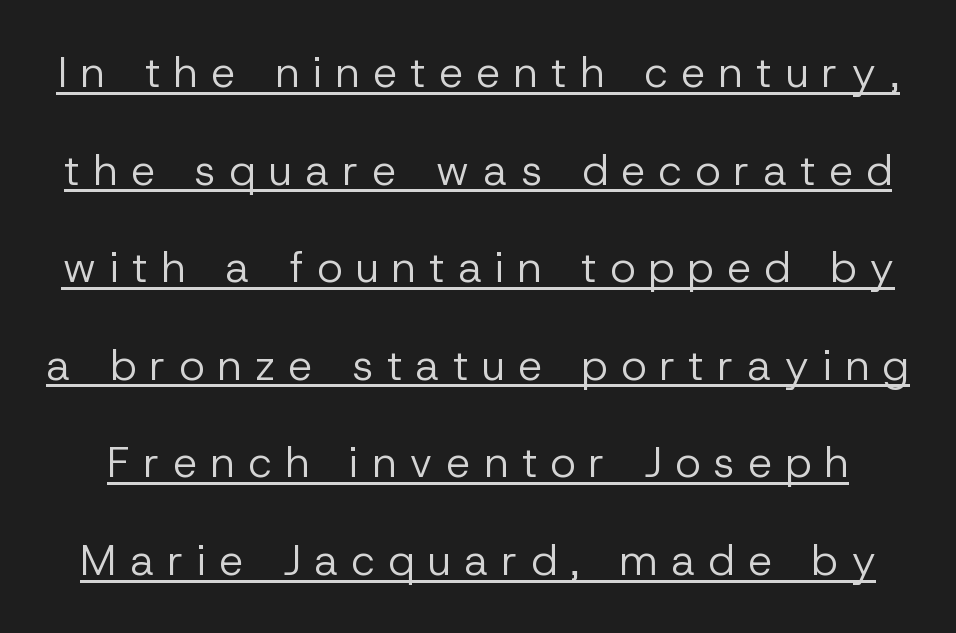
{"serif": "no", "italic": "no", "bold": "no", "weight": "regular", "width": "normal", "stroke_contrast": "low", "x_height": "medium", "monospaced": "no", "underline": "yes", "line_spacing": "loose", "line_spacing_ratio": 2.27, "letter_spacing": "wide", "letter_spacing_em": 0.31, "glyph_px": 43}
